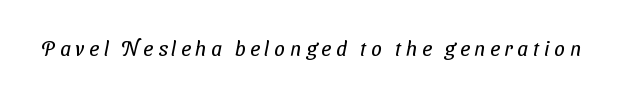
{"bold": "no", "underline": "no", "letter_spacing": "wide", "letter_spacing_em": 0.23, "glyph_px": 21}
